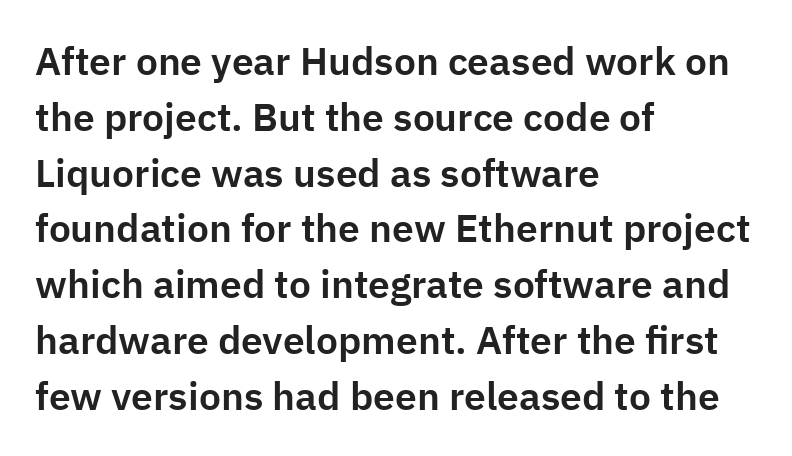
In terms of posture, this sample is upright. A typesetter would call this proportional, since set widths differ per character. Tracking here is standard; glyphs follow each other at the usual distance. Clear beneath every line of the passage. This rendering employs a face without finishing strokes, i.e., a sans-serif. Regarding leading, the lines here are spaced in the standard way.
